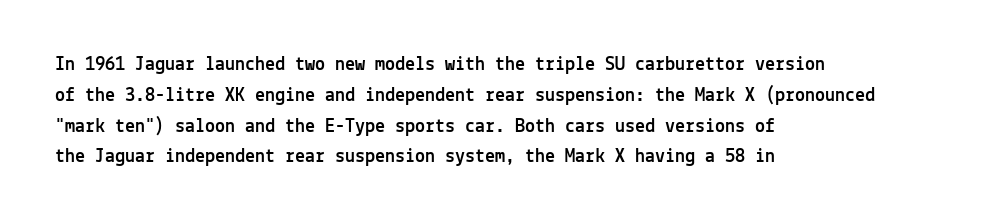
{"italic": "no", "underline": "no", "align": "left", "line_spacing": "normal", "line_spacing_ratio": 1.54, "letter_spacing": "normal", "letter_spacing_em": 0.0, "glyph_px": 20}
